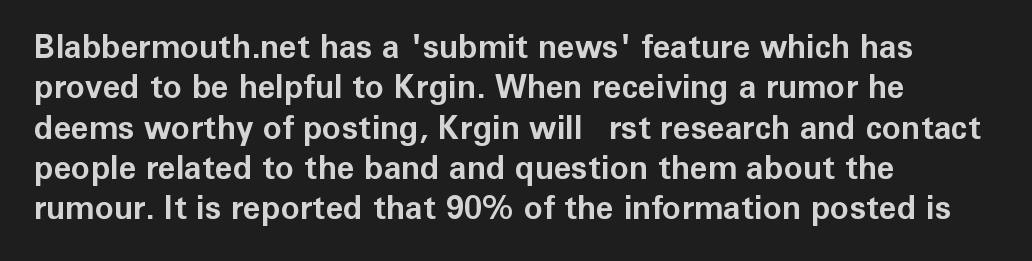
Descenders hang freely into open space. Nothing sits at the stroke ends, so this counts as sans-serif. In terms of letterspacing, this is plain default setting. Posture: vertical. A typesetter would call this proportional, since set widths differ per character. Casual observation: everything's shoved over to the left.
